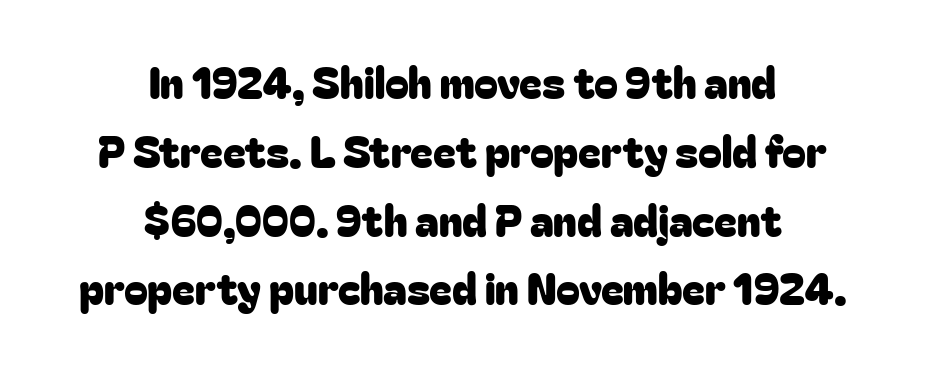
Think of a printed novel: that variable character pitch is what you see here. Short note: letters normally spaced. Horizontal alignment here is central, giving a formal, balanced look. Quick note: interline space is typical. Lines of text with bare space underneath. The lettering holds an erect, upright posture throughout.
